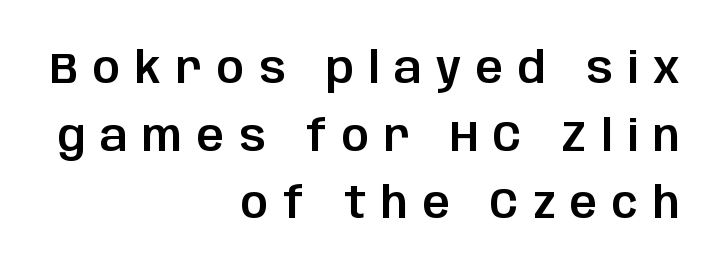
{"serif": "no", "italic": "no", "width": "normal", "stroke_contrast": "low", "x_height": "large", "monospaced": "no", "underline": "no", "align": "right", "line_spacing": "normal", "line_spacing_ratio": 1.57, "letter_spacing": "wide", "letter_spacing_em": 0.34, "glyph_px": 43}
